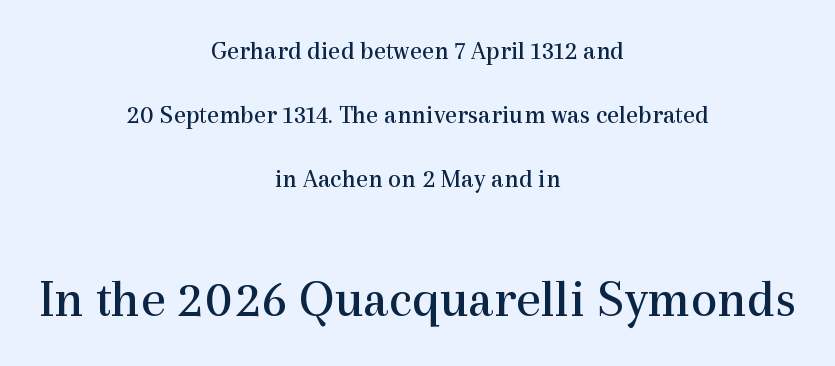
These lines are rendered in a variable-pitch font. The vertical gap from one line to the next is large. The passage shown begins with its smaller block and ends with its larger one. You can tell from the footed stems that serif type was used. You could call the tracking neutral — neither tight nor loose.
